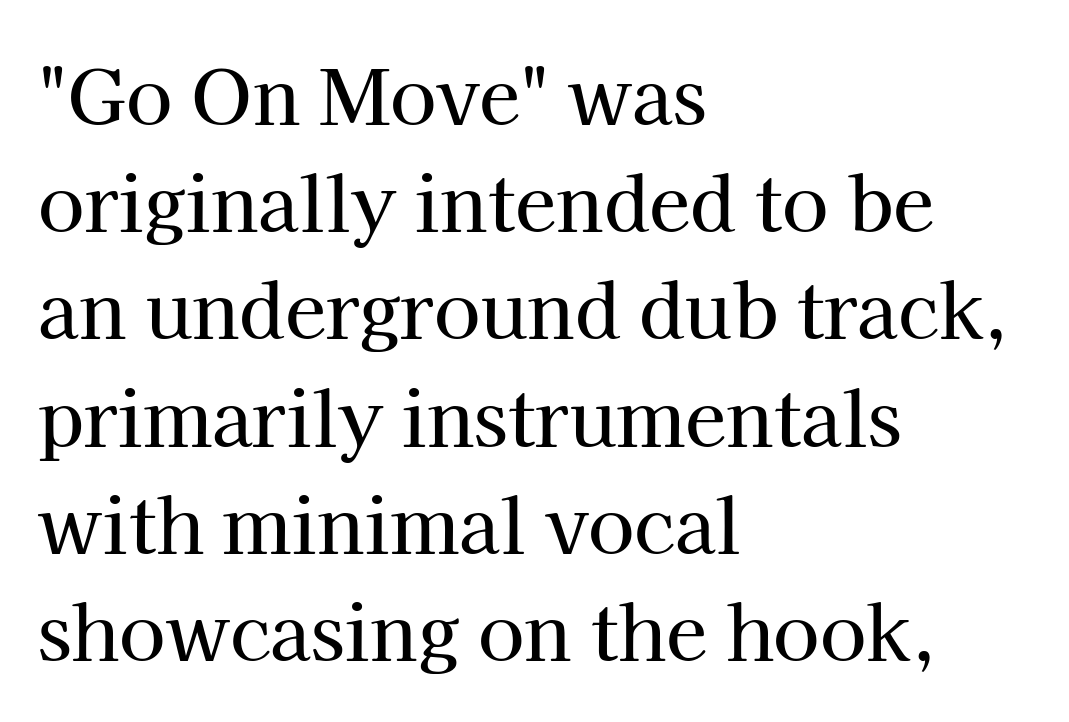
Spacing verdict: proportional, widths tailored to each character. There is no visible air inserted between adjacent glyphs. If you measured baseline to baseline, you'd find a middling distance. Vertical strokes here are truly vertical. The gap between lines stays unmarked. The compositor pushed each line to the left boundary.
